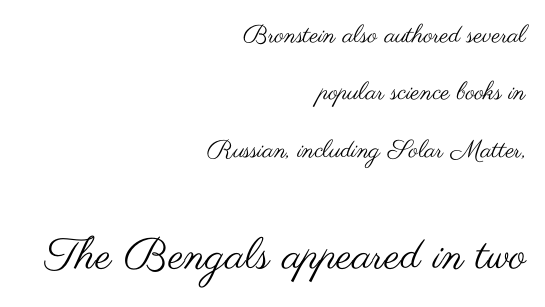
These two chunks differ in scale, with the bottom chunk taking the larger measure. You can tell from the bare stems that sans-serif type was used. The passage shown is typed in a proportional face where columns would drift. These lines are set flush right with a ragged left edge. Summary of vertical rhythm: relaxed, with wide interline spacing.
